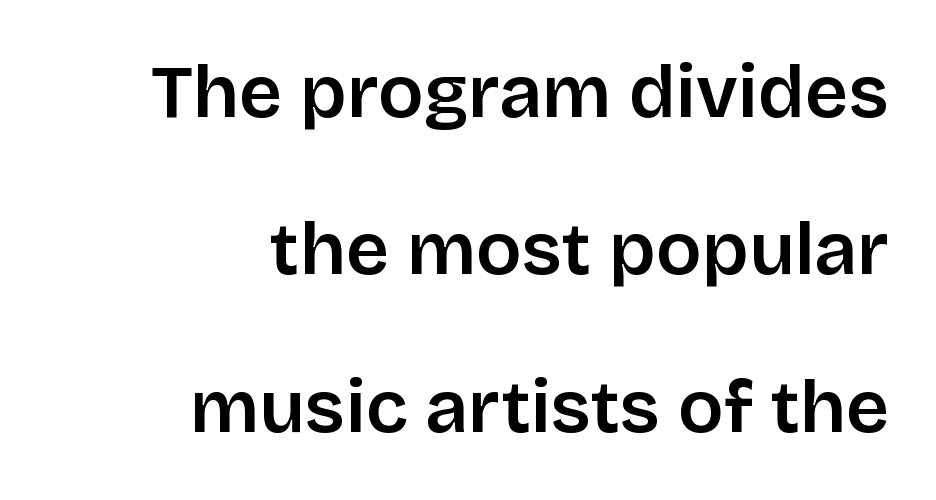
The image shows 75 px semibold sans-serif type, upright; set right-aligned, loose line spacing (2.1x), normal letter spacing, not underlined; low stroke contrast and a large x-height.
